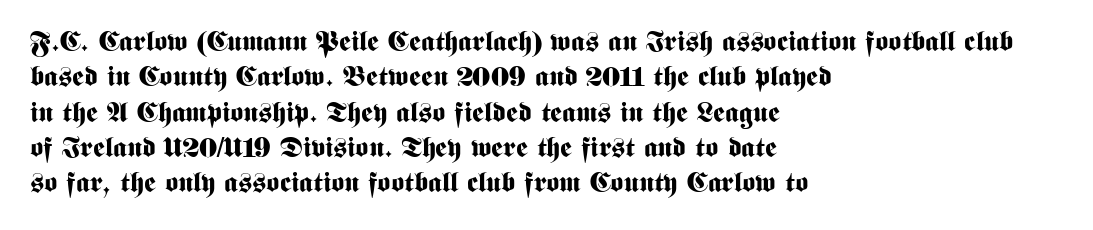
{"serif": "no", "italic": "no", "bold": "yes", "weight": "bold", "width": "condensed", "stroke_contrast": "medium", "x_height": "medium", "monospaced": "no", "underline": "no", "align": "left", "line_spacing": "normal", "line_spacing_ratio": 1.26, "letter_spacing": "normal", "letter_spacing_em": 0.0, "glyph_px": 28}
